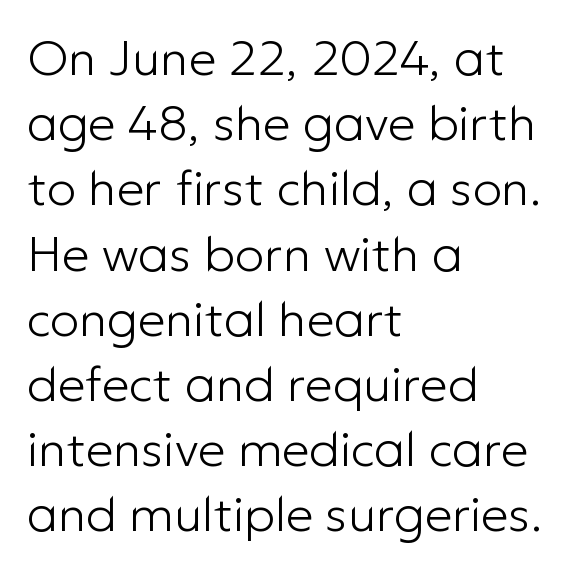
Q: Is the text bold? A: No.
Q: Is the text italic (slanted)? A: No, it is upright.
Q: Is the typeface a serif or a sans-serif typeface? A: Sans-serif.
Q: Is the text underlined? A: No.
Q: How is the paragraph aligned? A: Left-aligned.
Q: Is the spacing between letters normal or unusually wide? A: Normal.
Q: Is the spacing between lines tight, normal or loose? A: Normal.
Q: Width (condensed, normal, or wide)? A: Normal.
Q: Stroke contrast? A: Low.
Q: x-height? A: Medium.
Q: Monospaced? A: No.
